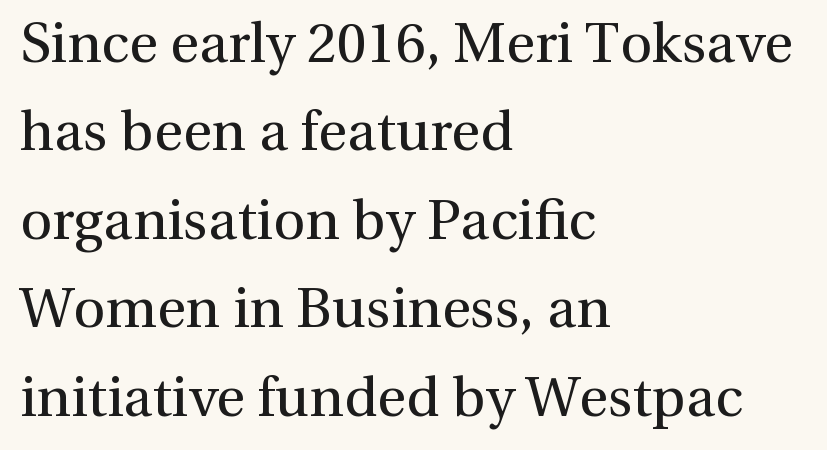
The image shows 56 px regular-weight serif type, upright; set left-aligned, normal line spacing (1.58x), normal letter spacing, not underlined; a medium x-height.
